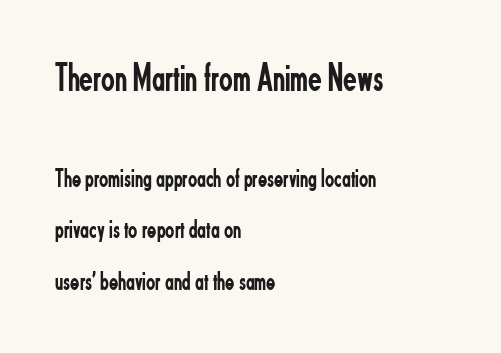
{"serif": "no", "italic": "no", "bold": "no", "weight": "regular", "width": "condensed", "stroke_contrast": "low", "x_height": "small", "monospaced": "no", "underline": "no", "align": "left", "line_spacing": "loose", "line_spacing_ratio": 1.9, "letter_spacing": "normal", "letter_spacing_em": 0.0, "larger_block": "first", "size_ratio": 1.48, "glyph_px": 40}
